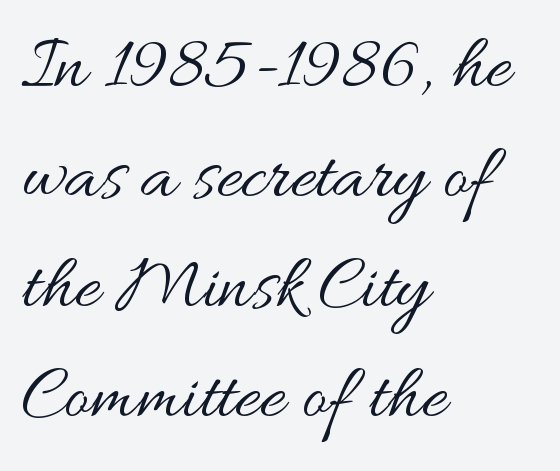
{"bold": "no", "weight": "regular", "width": "wide", "stroke_contrast": "medium", "x_height": "small", "monospaced": "no", "underline": "no", "align": "left", "line_spacing": "normal", "line_spacing_ratio": 1.41, "letter_spacing": "normal", "letter_spacing_em": 0.0, "glyph_px": 78}
